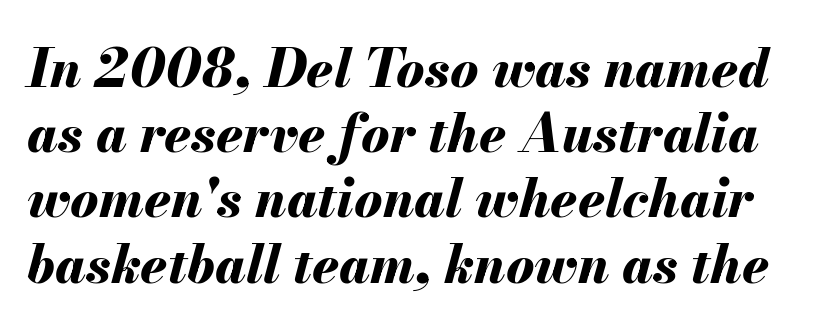
{"italic": "yes", "lean": "right", "slant_degrees": 13, "bold": "yes", "weight": "bold", "width": "normal", "stroke_contrast": "medium", "x_height": "small", "monospaced": "no", "underline": "no", "line_spacing_ratio": 1.23, "letter_spacing": "normal", "letter_spacing_em": 0.0, "glyph_px": 53}
